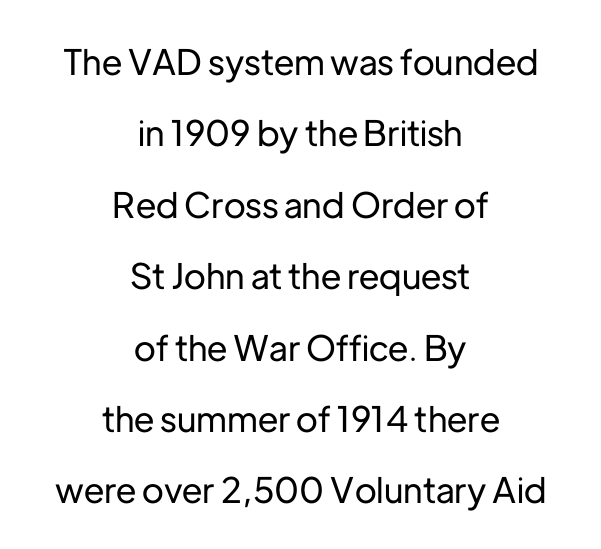
Q: Is the text italic (slanted)? A: No, it is upright.
Q: Is the typeface a serif or a sans-serif typeface? A: Sans-serif.
Q: Is the text underlined? A: No.
Q: How is the paragraph aligned? A: Centered.
Q: Is the spacing between letters normal or unusually wide? A: Normal.
Q: Is the spacing between lines tight, normal or loose? A: Loose.
Q: Width (condensed, normal, or wide)? A: Normal.
Q: Stroke contrast? A: Low.
Q: x-height? A: Medium.
Q: Monospaced? A: No.
